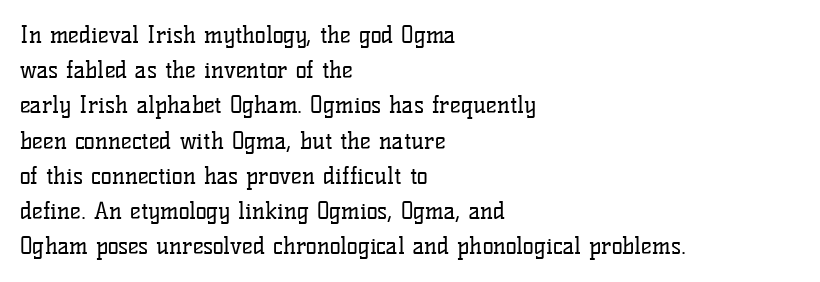
{"italic": "no", "bold": "no", "underline": "no", "align": "left", "line_spacing": "normal", "line_spacing_ratio": 1.53, "letter_spacing": "normal", "letter_spacing_em": 0.0, "glyph_px": 23}
